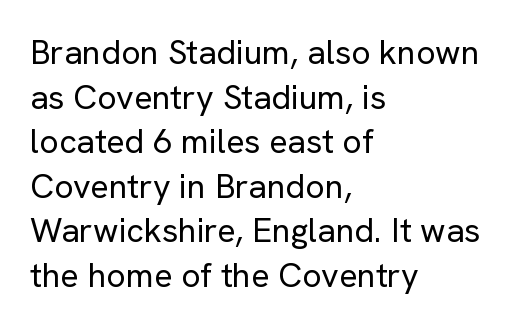
{"serif": "no", "italic": "no", "bold": "no", "weight": "regular", "width": "normal", "stroke_contrast": "low", "x_height": "medium", "monospaced": "no", "underline": "no", "align": "left", "line_spacing": "normal", "line_spacing_ratio": 1.31, "letter_spacing": "normal", "letter_spacing_em": 0.0, "glyph_px": 34}
